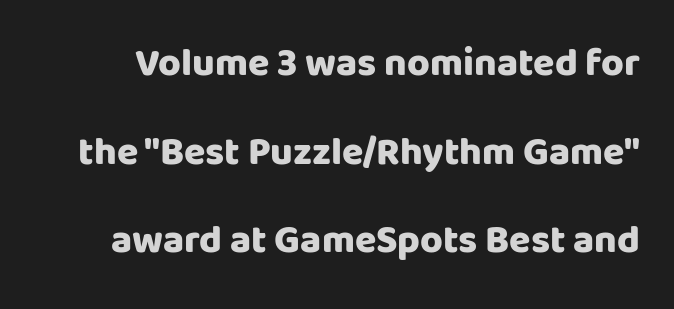
{"serif": "no", "italic": "no", "bold": "yes", "weight": "heavy", "width": "normal", "stroke_contrast": "low", "x_height": "large", "monospaced": "no", "underline": "no", "line_spacing": "loose", "line_spacing_ratio": 2.27, "letter_spacing": "normal", "letter_spacing_em": 0.0, "glyph_px": 39}
